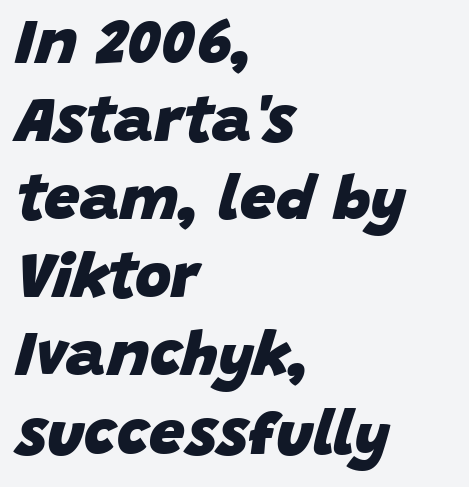
The image shows 63 px heavy type, italic (leaning right); set left-aligned, line spacing 1.24x, normal letter spacing, not underlined; low stroke contrast and a large x-height.
